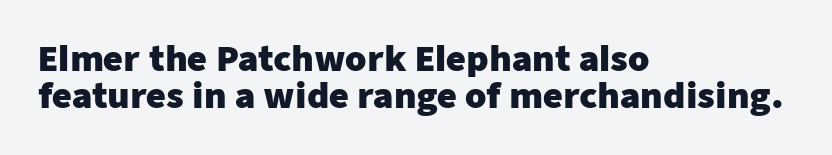
The image shows 34 px heavy sans-serif type, upright; set left-aligned, tight line spacing (1.08x), normal letter spacing, not underlined; low stroke contrast and a medium x-height.
